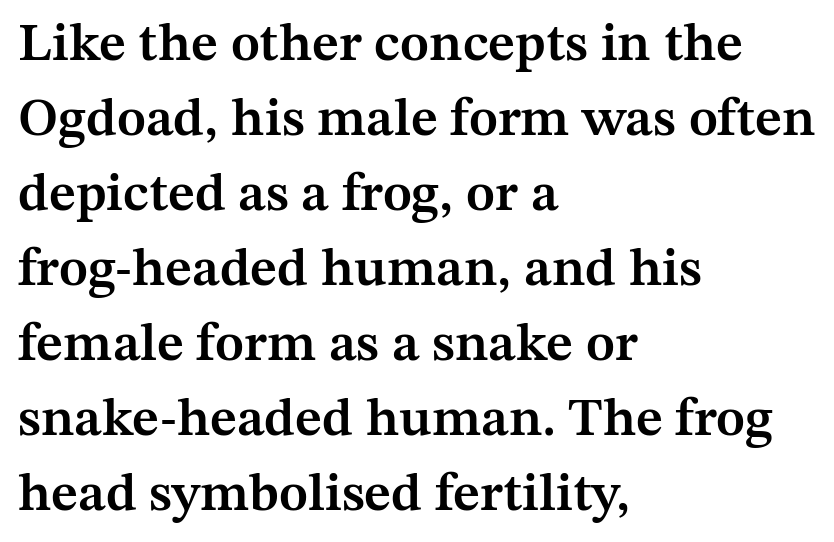
{"serif": "yes", "italic": "no", "bold": "semi", "weight": "semibold", "width": "normal", "stroke_contrast": "medium", "x_height": "medium", "monospaced": "no", "underline": "no", "align": "left", "line_spacing": "normal", "line_spacing_ratio": 1.39, "letter_spacing": "normal", "letter_spacing_em": 0.0, "glyph_px": 54}
